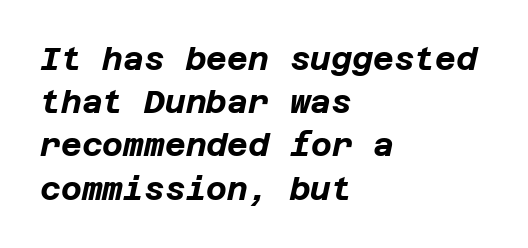
The image shows 32 px bold type, italic (leaning right); set left-aligned, normal line spacing (1.35x), normal letter spacing, not underlined; low stroke contrast and a large x-height.
